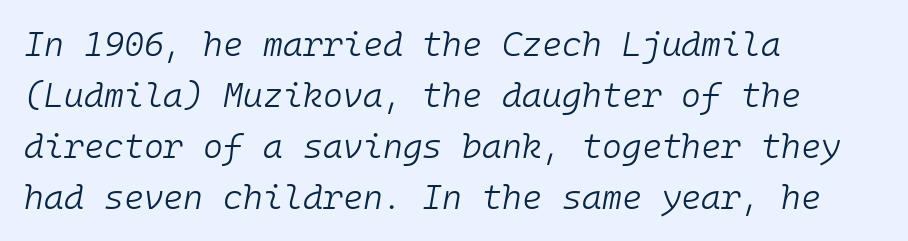
{"italic": "yes", "lean": "right", "slant_degrees": 10, "bold": "no", "weight": "light", "width": "normal", "stroke_contrast": "low", "x_height": "medium", "monospaced": "yes", "underline": "no", "align": "left", "line_spacing": "normal", "line_spacing_ratio": 1.5, "letter_spacing": "normal", "letter_spacing_em": 0.0, "glyph_px": 34}
